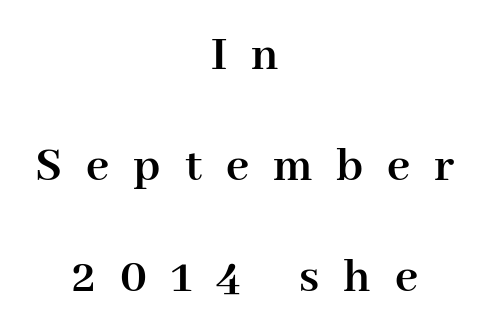
{"serif": "yes", "italic": "no", "bold": "yes", "weight": "semibold", "width": "normal", "stroke_contrast": "high", "x_height": "medium", "monospaced": "no", "underline": "no", "align": "center", "line_spacing": "loose", "line_spacing_ratio": 2.22, "letter_spacing": "wide", "letter_spacing_em": 0.48, "glyph_px": 50}
